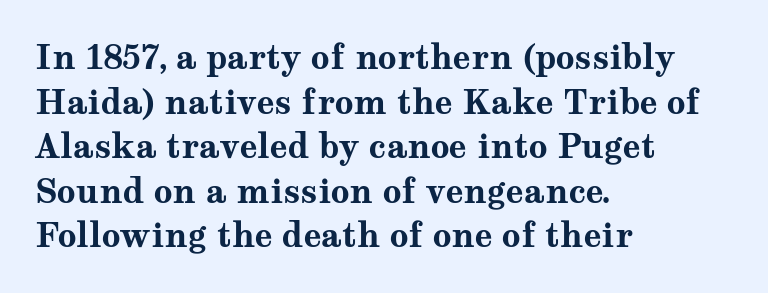
{"serif": "yes", "italic": "no", "bold": "yes", "weight": "bold", "width": "wide", "stroke_contrast": "medium", "x_height": "medium", "monospaced": "no", "underline": "no", "align": "left", "line_spacing": "normal", "line_spacing_ratio": 1.35, "letter_spacing": "normal", "letter_spacing_em": 0.0, "glyph_px": 33}
